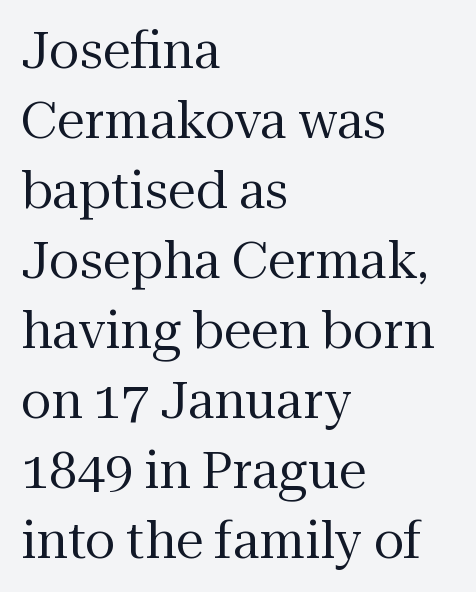
The image shows 50 px regular-weight serif type, upright; set left-aligned, normal line spacing (1.4x), normal letter spacing, not underlined; medium stroke contrast and a medium x-height.
